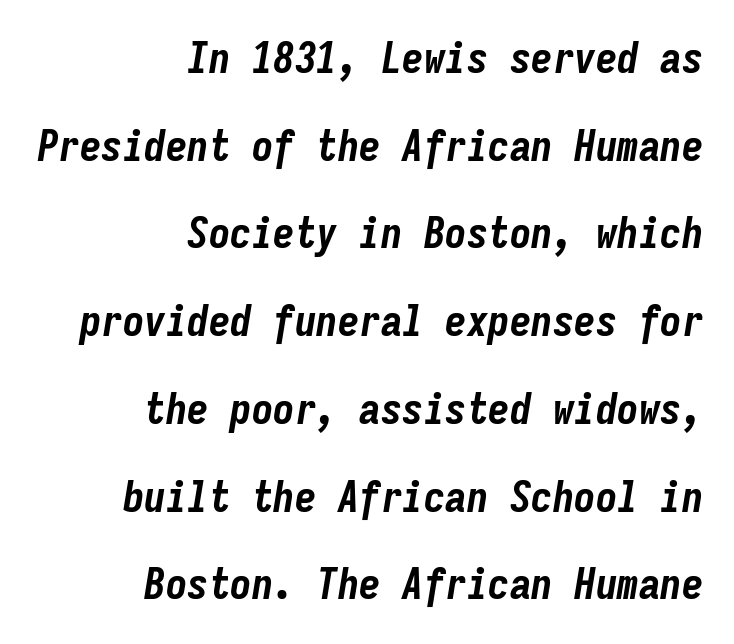
Clear beneath every line of the passage. What stands out about the letter spacing? Nothing — it is the standard amount. Compared with ordinary roman type, these characters are visibly tilted. A typesetter would call this monospace, since all characters share one set width. Which margin do the lines hug? The right one — the left edge is uneven. What's the leading like? Stretched, with rows far apart.
